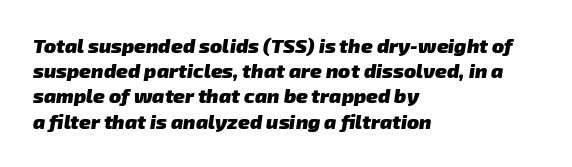
The image shows 20 px bold type; set left-aligned, normal line spacing (1.26x), normal letter spacing, not underlined.
